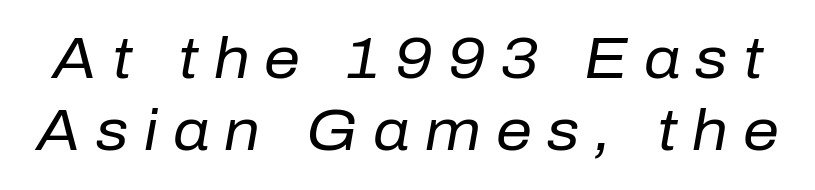
Q: Is the text bold? A: No.
Q: Is the text italic (slanted)? A: Yes, it leans right by about 10 degrees.
Q: Is the text underlined? A: No.
Q: Is the spacing between letters normal or unusually wide? A: Unusually wide.
Q: Is the spacing between lines tight, normal or loose? A: Normal.
Q: Width (condensed, normal, or wide)? A: Normal.
Q: Stroke contrast? A: Low.
Q: x-height? A: Medium.
Q: Monospaced? A: No.
